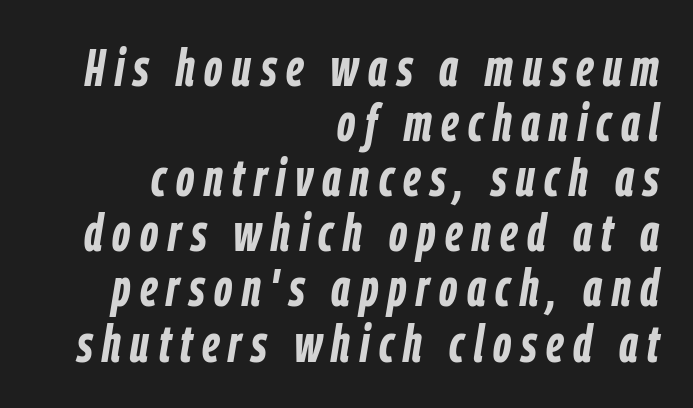
Q: Is the text bold? A: Yes.
Q: Is the text italic (slanted)? A: Yes, it leans right by about 9 degrees.
Q: Is the text underlined? A: No.
Q: How is the paragraph aligned? A: Right-aligned.
Q: Is the spacing between lines tight, normal or loose? A: Tight.
Q: Width (condensed, normal, or wide)? A: Condensed.
Q: Stroke contrast? A: Low.
Q: x-height? A: Medium.
Q: Monospaced? A: No.
